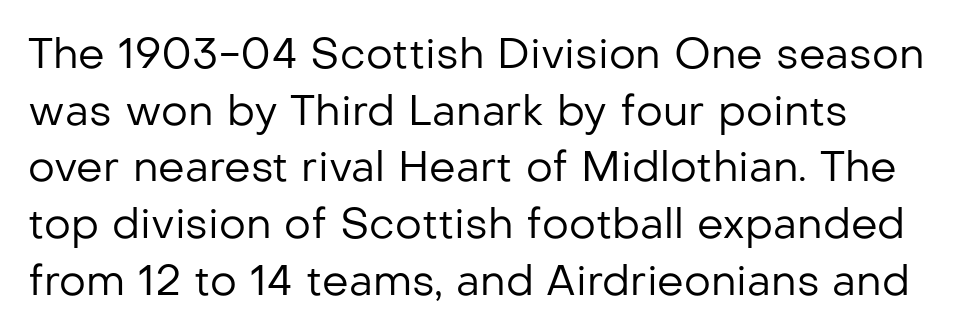
These glyphs show unthickened strokes, regular width or finer. Regarding serifs, this sample does without them. The passage shown is typed in a proportional face where columns would drift. Italic? Not at all — the glyphs are vertical. Glance below the letters and you will spot only blank space. Horizontal bands of white between lines are of average thickness.
